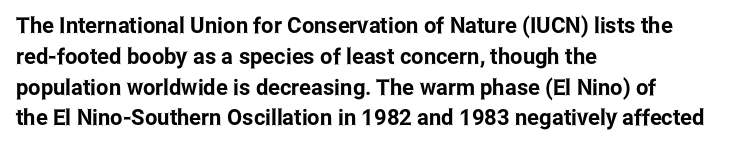
{"italic": "no", "underline": "no", "align": "left", "line_spacing": "normal", "line_spacing_ratio": 1.4, "letter_spacing": "normal", "letter_spacing_em": 0.0, "glyph_px": 22}
